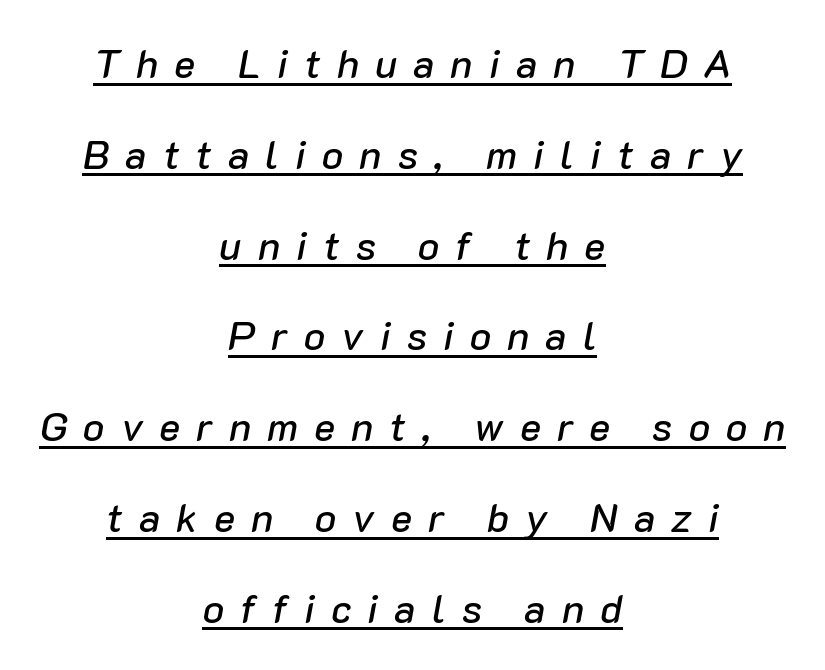
Q: Is the text italic (slanted)? A: Yes, it leans right by about 10 degrees.
Q: Is the text underlined? A: Yes.
Q: How is the paragraph aligned? A: Centered.
Q: Is the spacing between letters normal or unusually wide? A: Unusually wide.
Q: Is the spacing between lines tight, normal or loose? A: Loose.
Q: Width (condensed, normal, or wide)? A: Normal.
Q: Stroke contrast? A: Low.
Q: x-height? A: Medium.
Q: Monospaced? A: No.
